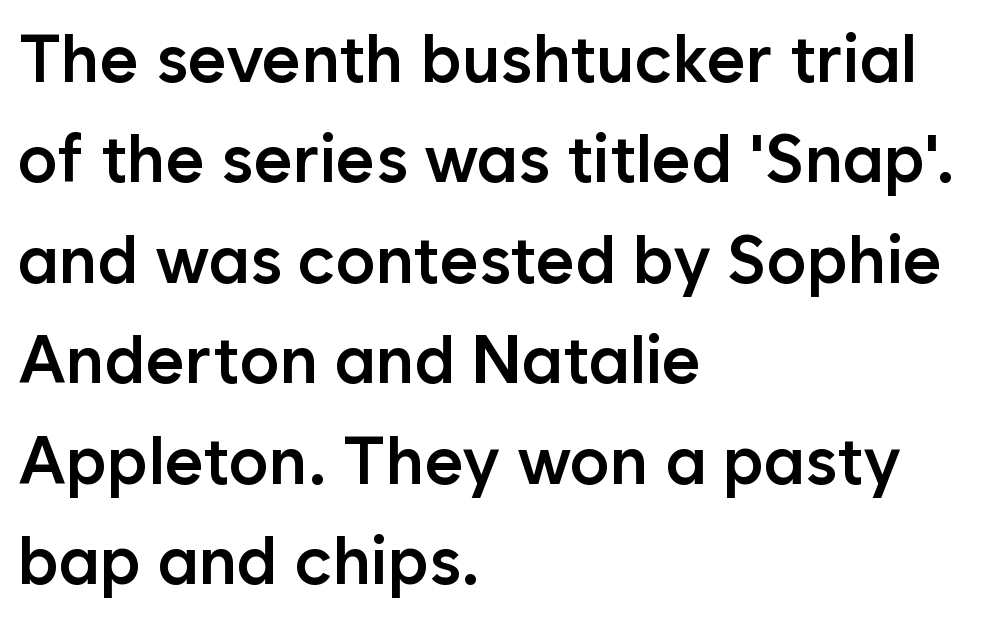
Q: Is the text bold? A: Semi-bold.
Q: Is the text italic (slanted)? A: No, it is upright.
Q: Is the typeface a serif or a sans-serif typeface? A: Sans-serif.
Q: Is the text underlined? A: No.
Q: How is the paragraph aligned? A: Left-aligned.
Q: Is the spacing between letters normal or unusually wide? A: Normal.
Q: Is the spacing between lines tight, normal or loose? A: Normal.
Q: Width (condensed, normal, or wide)? A: Normal.
Q: Stroke contrast? A: Low.
Q: x-height? A: Medium.
Q: Monospaced? A: No.
